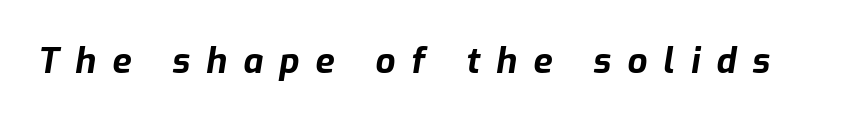
The image shows 35 px bold type, italic (leaning right); set unusually wide letter spacing (+0.46 em), not underlined; low stroke contrast and a medium x-height.
